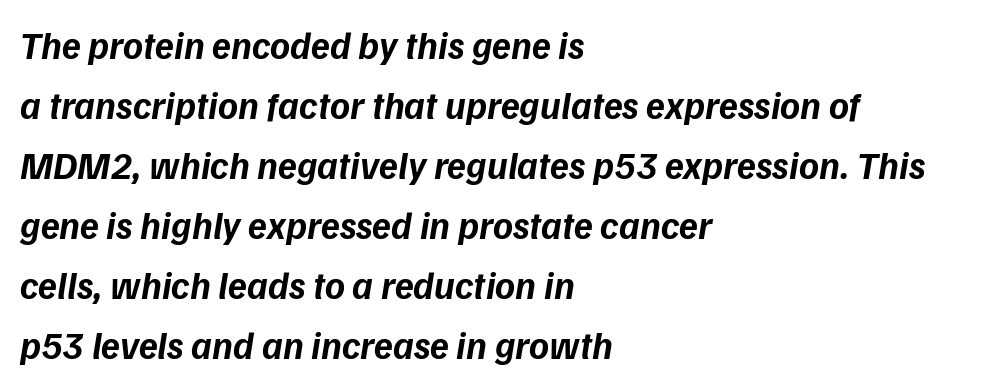
The image shows 38 px bold type, italic (leaning right); set left-aligned, normal line spacing (1.58x), normal letter spacing, not underlined; low stroke contrast and a medium x-height.
